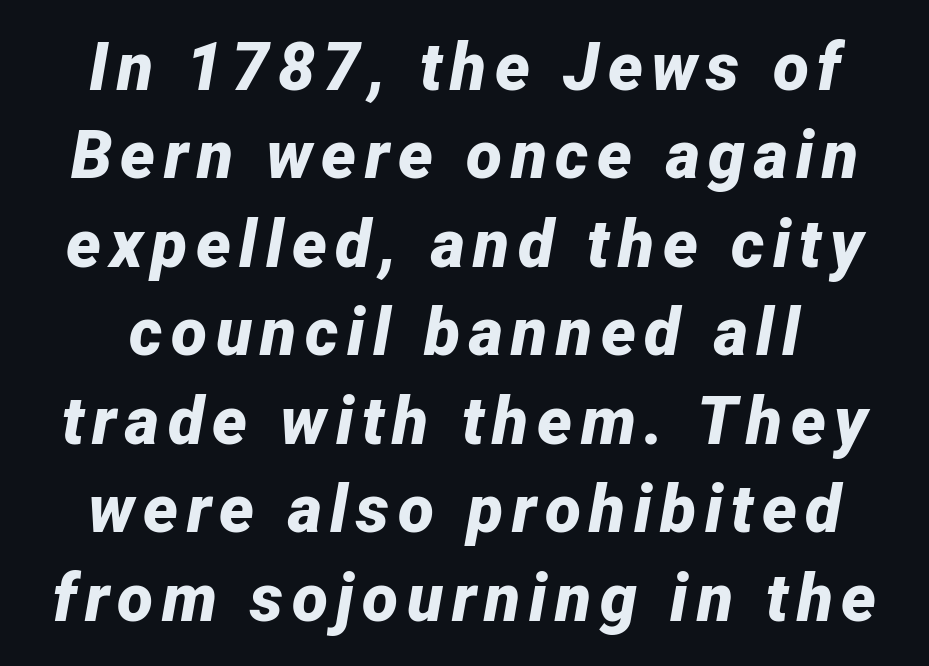
{"italic": "yes", "lean": "right", "slant_degrees": 12, "bold": "yes", "weight": "bold", "width": "normal", "stroke_contrast": "low", "x_height": "medium", "monospaced": "no", "underline": "no", "line_spacing": "normal", "line_spacing_ratio": 1.34, "glyph_px": 66}
